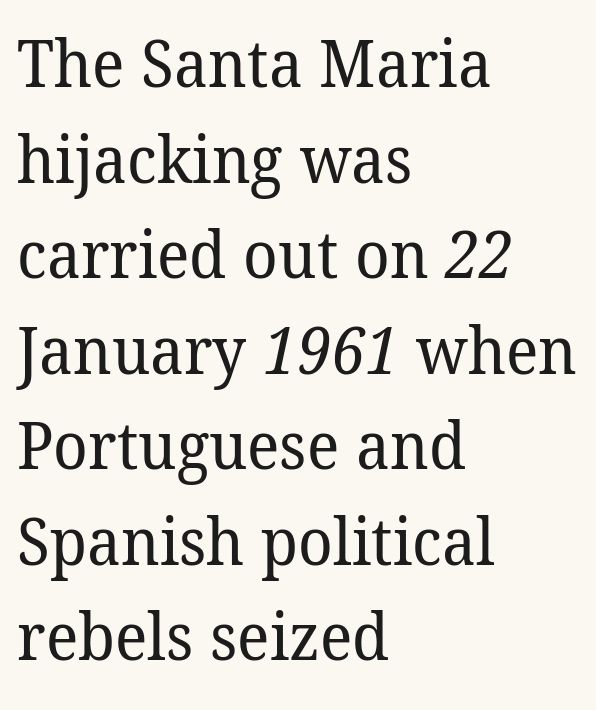
Font category for this specimen: serif. The font sits on the lighter half of the weight spectrum, regular included. These lines are rendered in a variable-pitch font. The letters sit at their default tracking, neither squeezed nor spread. This block has exactly the height ordinary leading produces. The text block is weighted toward the left margin, trailing off unevenly rightward.
